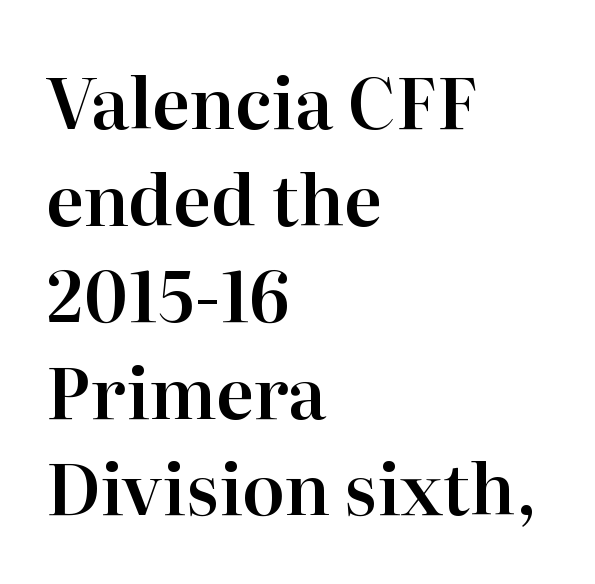
The image shows 70 px serif type, upright; set left-aligned, normal line spacing (1.38x), normal letter spacing, not underlined; high stroke contrast and a medium x-height.
